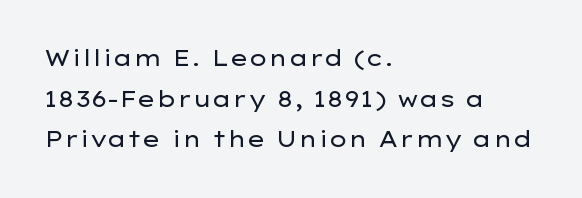
Tall strokes in this sample are plumb rather than angled. Anything drawn beneath the words? Only blank space. The line texture is even and compact thanks to regular tracking. Counters stay open thanks to moderate or lighter strokes. The typesetter chose a ragged-right arrangement here.
